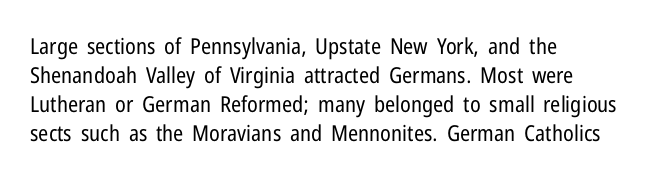
{"italic": "no", "bold": "no", "underline": "no", "align": "left", "line_spacing": "normal", "line_spacing_ratio": 1.32, "letter_spacing": "normal", "letter_spacing_em": 0.0, "glyph_px": 22}
